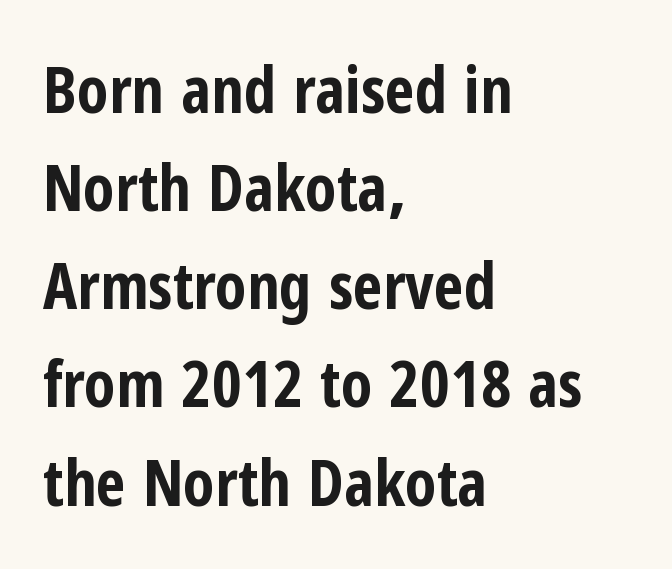
Q: Is the text bold? A: Yes.
Q: Is the text italic (slanted)? A: No, it is upright.
Q: Is the typeface a serif or a sans-serif typeface? A: Sans-serif.
Q: Is the text underlined? A: No.
Q: How is the paragraph aligned? A: Left-aligned.
Q: Is the spacing between letters normal or unusually wide? A: Normal.
Q: Is the spacing between lines tight, normal or loose? A: Normal.
Q: Width (condensed, normal, or wide)? A: Condensed.
Q: Stroke contrast? A: Low.
Q: x-height? A: Medium.
Q: Monospaced? A: No.
